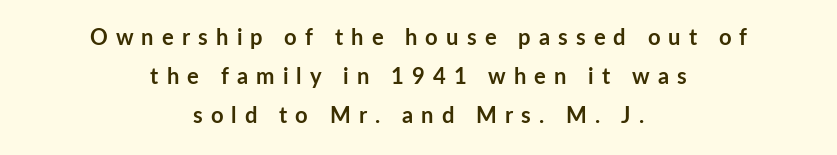
The image shows 22 px bold type, upright; set centered, line spacing 1.77x, unusually wide letter spacing (+0.37 em), not underlined.
